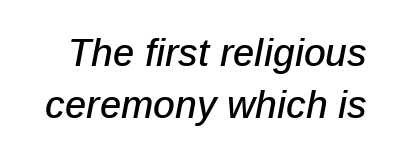
The image shows 38 px text type, italic (leaning right); set normal line spacing (1.37x), normal letter spacing, not underlined; low stroke contrast and a medium x-height.
